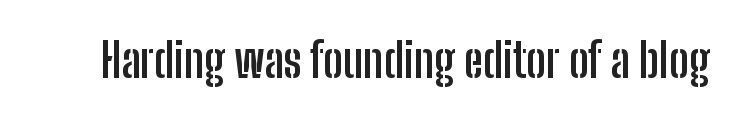
The image shows 47 px semibold, condensed sans-serif type, upright; set normal letter spacing, not underlined; low stroke contrast and a medium x-height.
